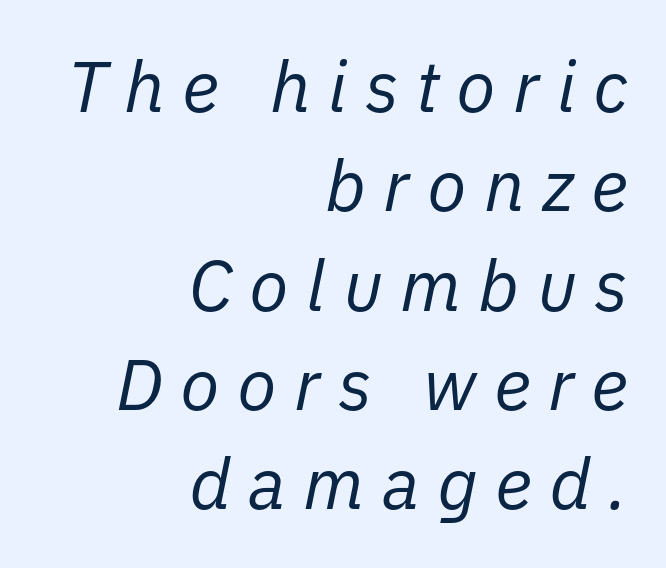
{"italic": "yes", "lean": "right", "slant_degrees": 11, "bold": "no", "weight": "regular", "width": "normal", "stroke_contrast": "low", "x_height": "medium", "monospaced": "no", "underline": "no", "align": "right", "line_spacing": "normal", "line_spacing_ratio": 1.38, "letter_spacing": "wide", "letter_spacing_em": 0.24, "glyph_px": 72}
